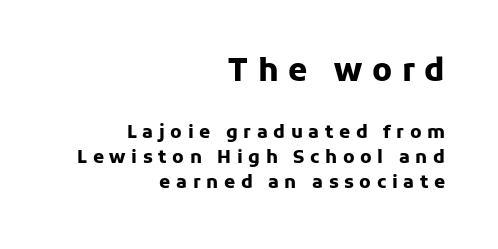
Q: Is the text bold? A: Yes.
Q: Is the text italic (slanted)? A: No, it is upright.
Q: Is the typeface a serif or a sans-serif typeface? A: Sans-serif.
Q: Is the text underlined? A: No.
Q: How is the paragraph aligned? A: Right-aligned.
Q: Is the spacing between letters normal or unusually wide? A: Unusually wide.
Q: Is the spacing between lines tight, normal or loose? A: Normal.
Q: Which block of text is set in a larger size, the first (top) or the second (bottom)? A: The first (top) one.
Q: Width (condensed, normal, or wide)? A: Normal.
Q: Stroke contrast? A: Low.
Q: x-height? A: Medium.
Q: Monospaced? A: No.
